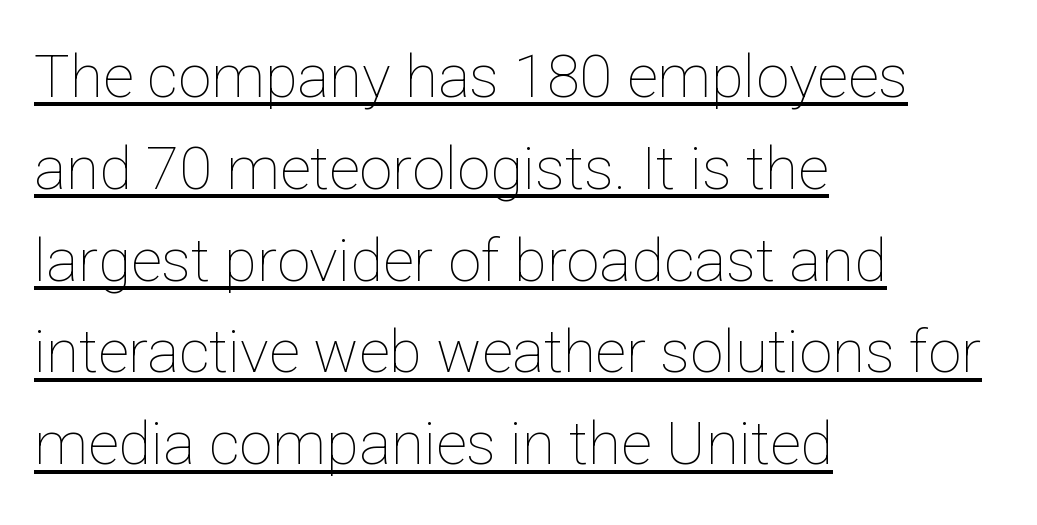
The image shows 60 px thin type, upright; set left-aligned, normal line spacing (1.53x), normal letter spacing, underlined; low stroke contrast and a medium x-height.
